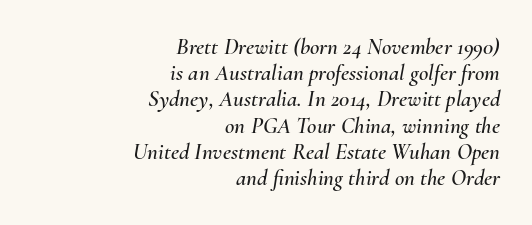
The image shows 23 px text type, italic (leaning right); set right-aligned, tight line spacing (1.14x), normal letter spacing, not underlined.
